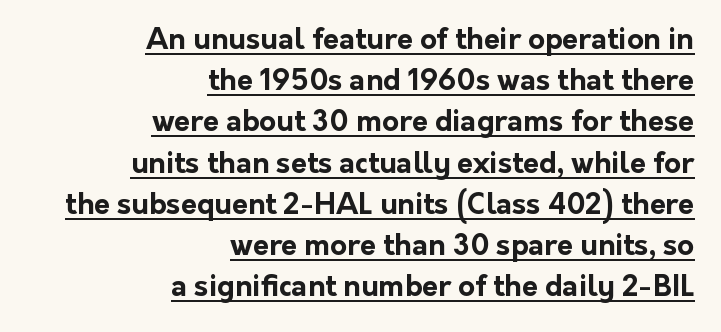
Q: Is the text bold? A: Yes.
Q: Is the text italic (slanted)? A: No, it is upright.
Q: Is the typeface a serif or a sans-serif typeface? A: Sans-serif.
Q: Is the text underlined? A: Yes.
Q: How is the paragraph aligned? A: Right-aligned.
Q: Is the spacing between letters normal or unusually wide? A: Normal.
Q: Is the spacing between lines tight, normal or loose? A: Normal.
Q: Width (condensed, normal, or wide)? A: Normal.
Q: Stroke contrast? A: Low.
Q: x-height? A: Medium.
Q: Monospaced? A: No.
